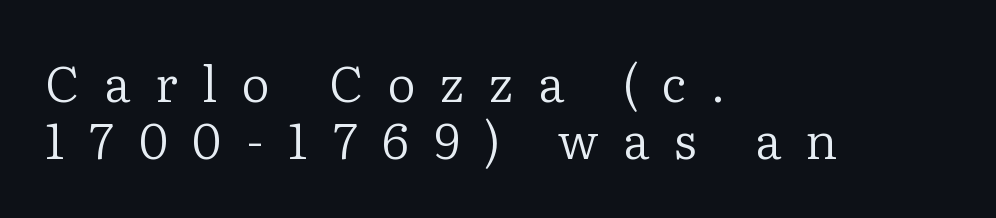
The image shows 50 px regular-weight serif type, upright; set left-aligned, tight line spacing (1.14x), unusually wide letter spacing (+0.49 em), not underlined; low stroke contrast and a medium x-height.
